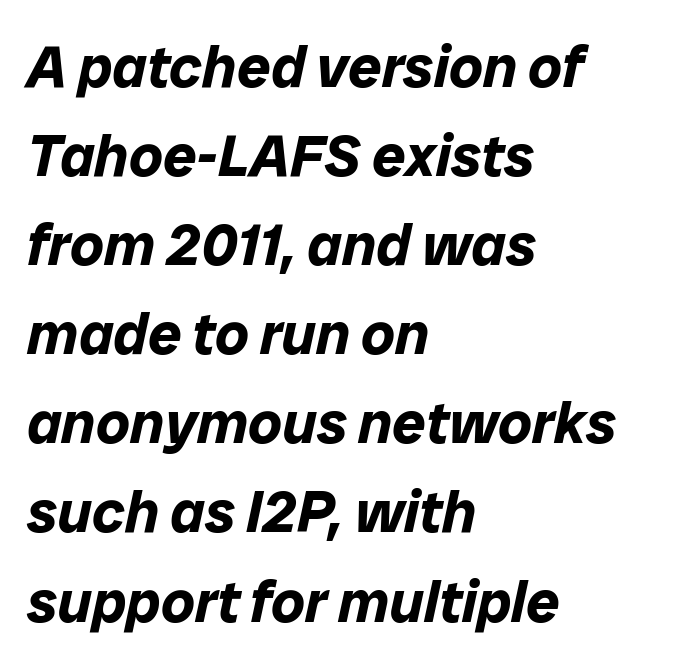
{"italic": "yes", "lean": "right", "slant_degrees": 12, "bold": "yes", "weight": "bold", "width": "normal", "stroke_contrast": "low", "x_height": "medium", "monospaced": "no", "underline": "no", "align": "left", "line_spacing": "normal", "line_spacing_ratio": 1.51, "letter_spacing": "normal", "letter_spacing_em": 0.0, "glyph_px": 59}
